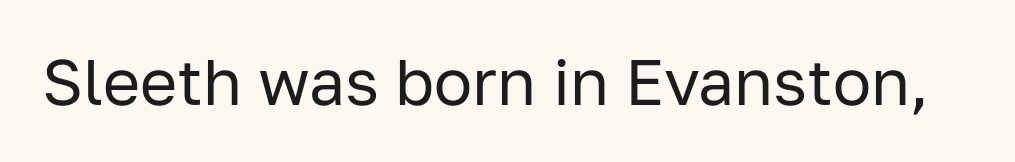
{"serif": "no", "italic": "no", "bold": "no", "weight": "regular", "width": "normal", "stroke_contrast": "low", "x_height": "medium", "monospaced": "no", "underline": "no", "letter_spacing": "normal", "letter_spacing_em": 0.0, "glyph_px": 64}
